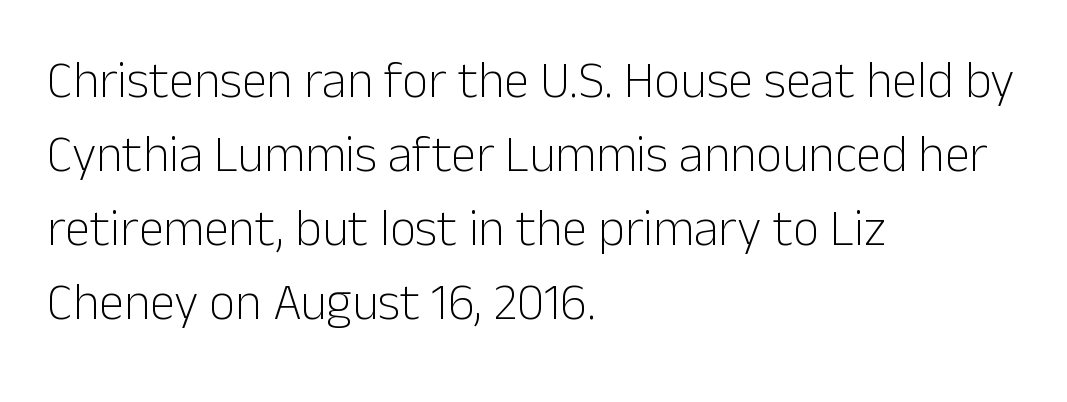
Q: Is the text bold? A: No.
Q: Is the text italic (slanted)? A: No, it is upright.
Q: Is the typeface a serif or a sans-serif typeface? A: Sans-serif.
Q: Is the text underlined? A: No.
Q: How is the paragraph aligned? A: Left-aligned.
Q: Is the spacing between letters normal or unusually wide? A: Normal.
Q: Is the spacing between lines tight, normal or loose? A: Normal.
Q: Width (condensed, normal, or wide)? A: Normal.
Q: Stroke contrast? A: Low.
Q: x-height? A: Medium.
Q: Monospaced? A: No.
